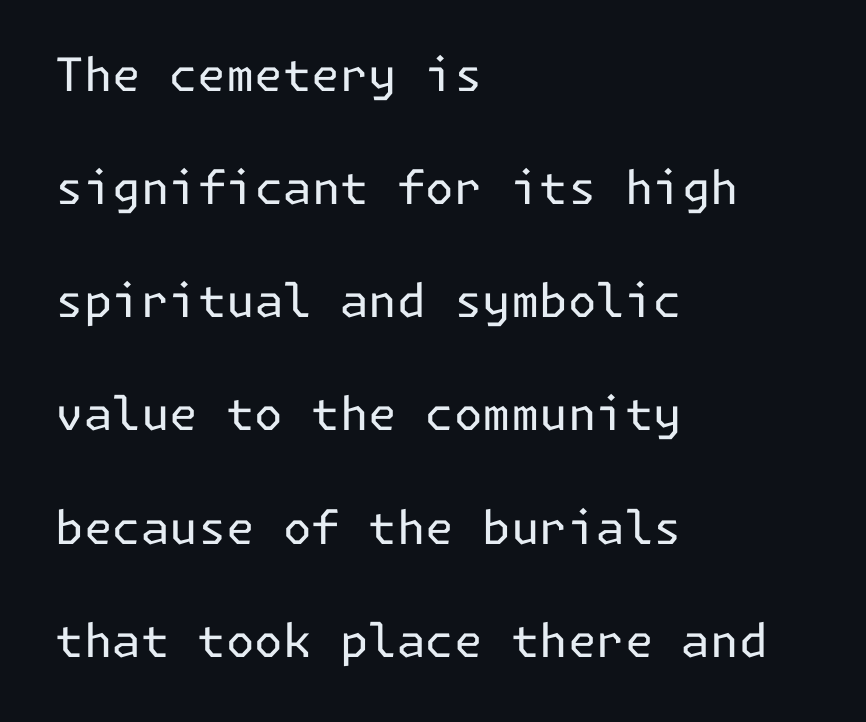
Ascenders rise straight up at ninety degrees. The characters display no serif detailing; their extremities are plain. This sample is left-justified, so line endings fall wherever the words run out. You could fit nearly another row in the gap between these rows. The cut favours lightness, reaching ordinary text weight at its darkest. No extra tracking has been applied to these lines.
